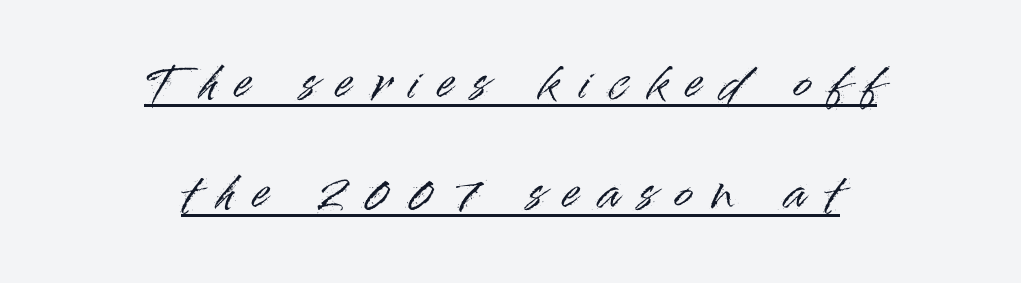
The image shows 44 px sans-serif type; set centered, loose line spacing (2.5x), unusually wide letter spacing (+0.45 em), underlined; high stroke contrast and a small x-height.
